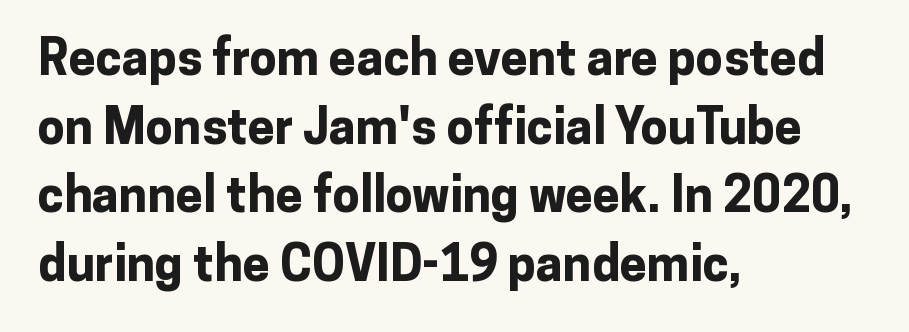
Q: Is the text bold? A: Yes.
Q: Is the text italic (slanted)? A: No, it is upright.
Q: Is the typeface a serif or a sans-serif typeface? A: Sans-serif.
Q: Is the text underlined? A: No.
Q: How is the paragraph aligned? A: Left-aligned.
Q: Is the spacing between letters normal or unusually wide? A: Normal.
Q: Is the spacing between lines tight, normal or loose? A: Normal.
Q: Width (condensed, normal, or wide)? A: Normal.
Q: Stroke contrast? A: Low.
Q: x-height? A: Medium.
Q: Monospaced? A: No.
